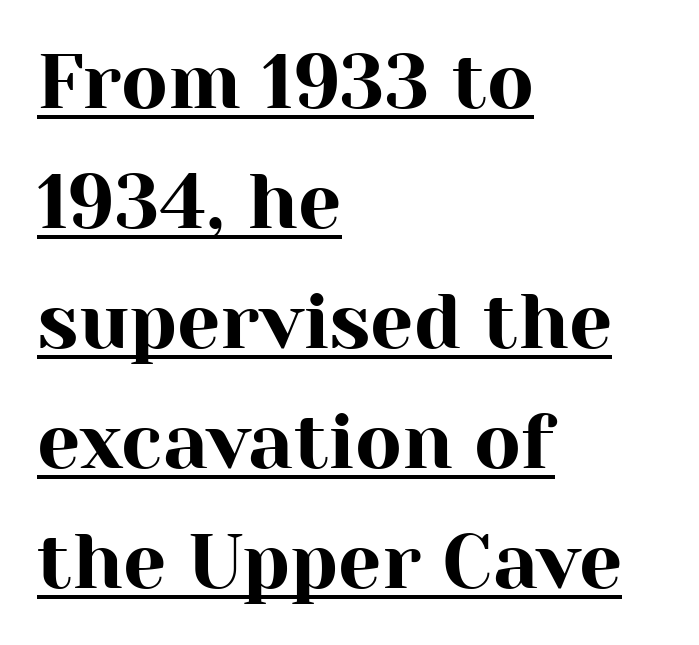
The image shows 77 px serif type, upright; set left-aligned, normal line spacing (1.56x), normal letter spacing, underlined; high stroke contrast and a medium x-height.
